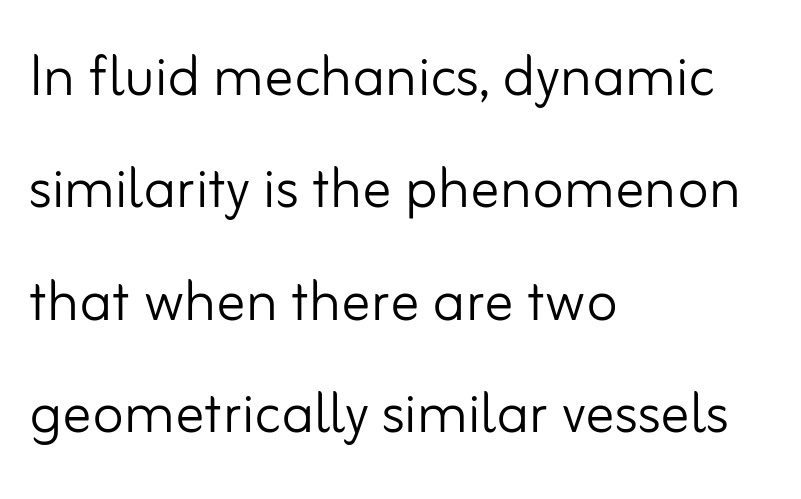
{"serif": "no", "italic": "no", "bold": "no", "weight": "light", "width": "normal", "stroke_contrast": "low", "x_height": "small", "monospaced": "no", "underline": "no", "align": "left", "line_spacing": "normal", "line_spacing_ratio": 1.54, "letter_spacing": "normal", "letter_spacing_em": 0.0, "glyph_px": 73}
